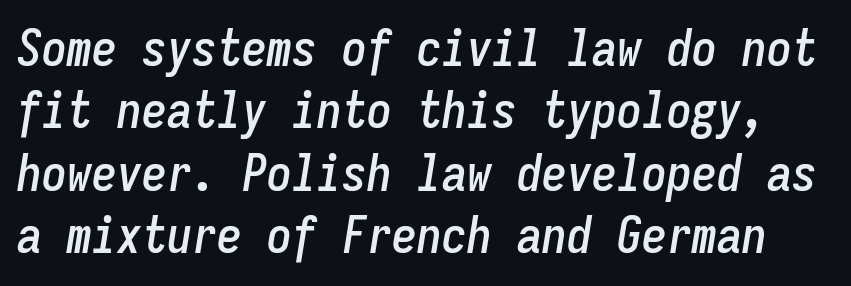
The image shows 50 px condensed type, italic (leaning right), monospaced; set normal line spacing (1.25x), normal letter spacing, not underlined; low stroke contrast and a medium x-height.
